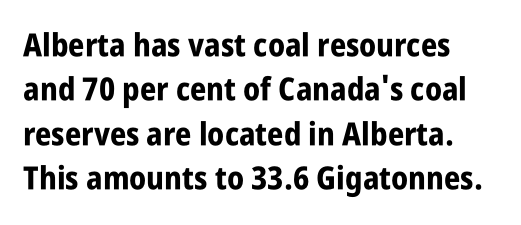
The letters advance in unequal steps, a hallmark of proportional type. If you measured baseline to baseline, you'd find a middling distance. Clear beneath every line of the passage. The line texture is even and compact thanks to regular tracking. The rag falls on the right side of this text block. Look at the bottom of the vertical strokes: they stop flat, with no serifs.
